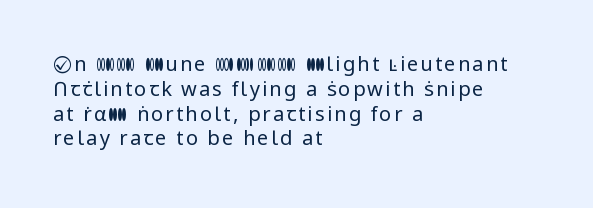
Every stem runs plumb, perpendicular to the baseline. The typesetting does not lean heavy: it is not bold. Descenders hang freely into open space. Casual observation: everything's shoved over to the left.
